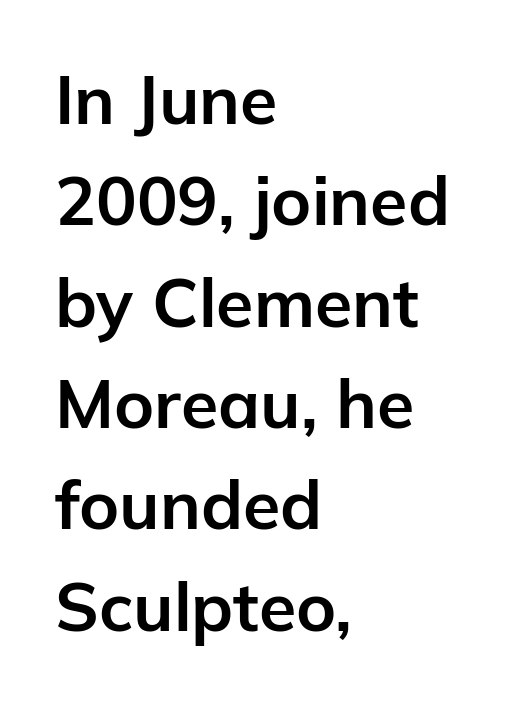
The image shows 68 px bold sans-serif type, upright; set left-aligned, normal line spacing (1.49x), normal letter spacing, not underlined; low stroke contrast and a medium x-height.
